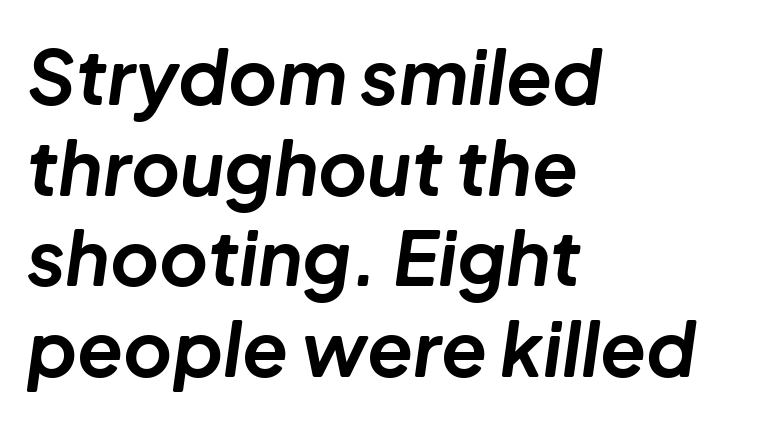
The words here are not underlined. Left-aligned paragraph, ragged on the right. Posture: slanted. This is heavy type, rendered in bold. Inter-character spacing is left at the font's built-in metrics.
